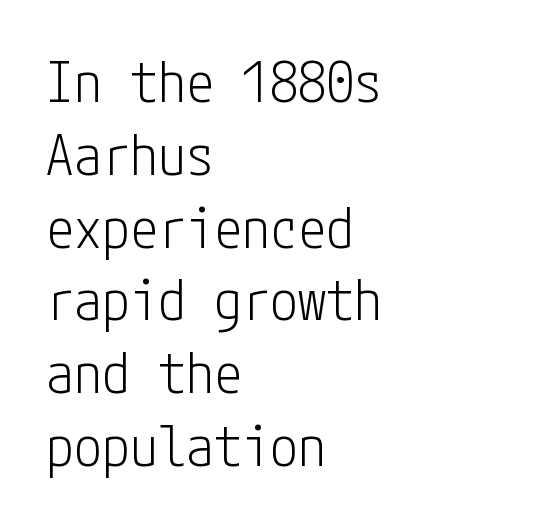
Stroke mass is kept to a normal reading level or below. Normally led — the rows are evenly, conventionally spaced. Examine the stroke ends and you'll find no serifs. This sample uses plain, unmodified letter spacing. Anything drawn beneath the words? Only blank space.
